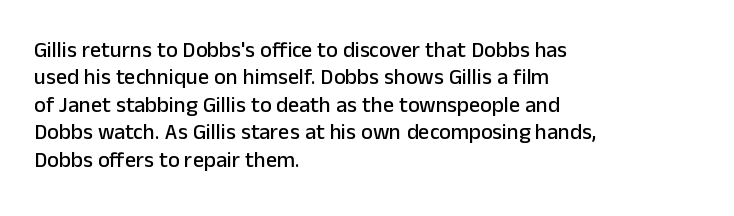
{"italic": "no", "underline": "no", "align": "left", "line_spacing": "normal", "line_spacing_ratio": 1.25, "letter_spacing": "normal", "letter_spacing_em": 0.0, "glyph_px": 22}
